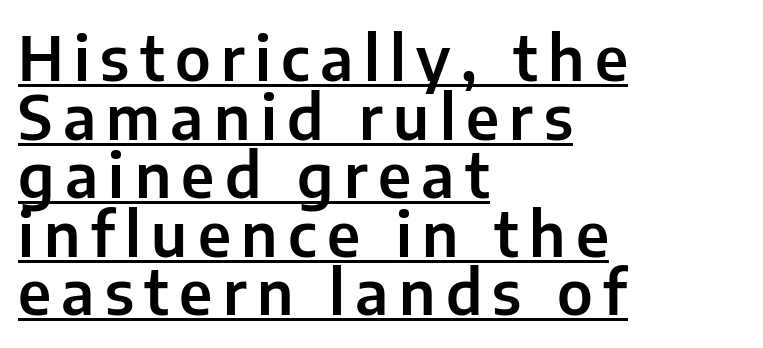
Q: Is the text italic (slanted)? A: No, it is upright.
Q: Is the typeface a serif or a sans-serif typeface? A: Sans-serif.
Q: Is the text underlined? A: Yes.
Q: How is the paragraph aligned? A: Left-aligned.
Q: Is the spacing between lines tight, normal or loose? A: Tight.
Q: Width (condensed, normal, or wide)? A: Normal.
Q: Stroke contrast? A: Low.
Q: x-height? A: Medium.
Q: Monospaced? A: No.
